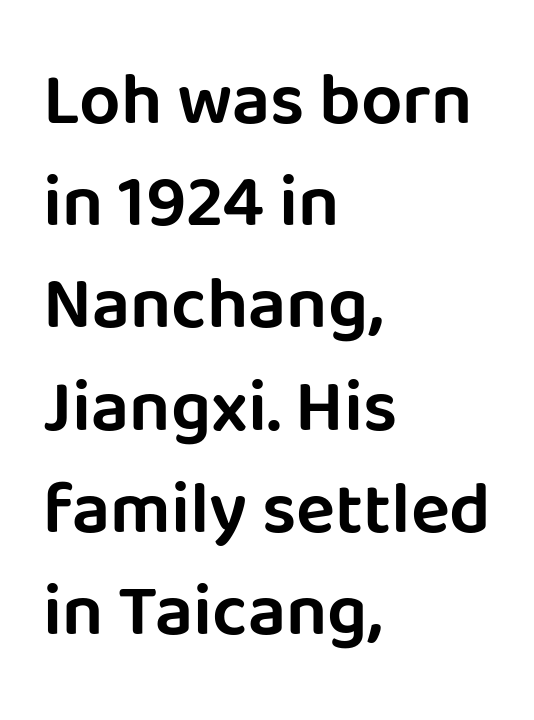
The image shows 73 px sans-serif type, upright; set left-aligned, normal line spacing (1.4x), normal letter spacing, not underlined; low stroke contrast and a large x-height.
